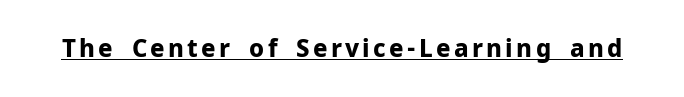
The string is rendered with underlining switched on. The face used here has the dense, thick strokes of a bold. This is roman type, the default non-slanted kind.
